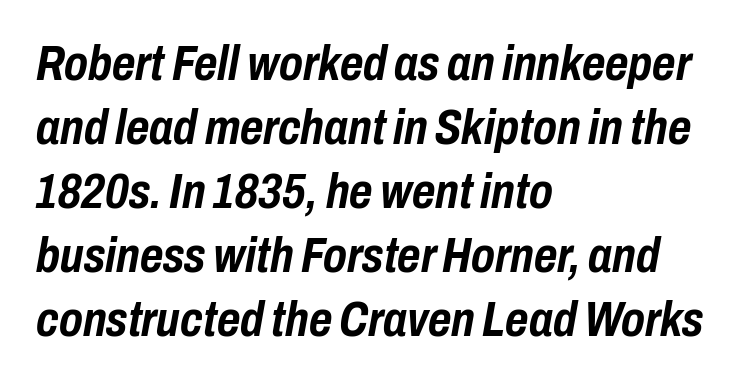
Q: Is the text bold? A: Yes.
Q: Is the text italic (slanted)? A: Yes, it leans right by about 10 degrees.
Q: Is the text underlined? A: No.
Q: How is the paragraph aligned? A: Left-aligned.
Q: Is the spacing between letters normal or unusually wide? A: Normal.
Q: Is the spacing between lines tight, normal or loose? A: Normal.
Q: Width (condensed, normal, or wide)? A: Condensed.
Q: Stroke contrast? A: Low.
Q: x-height? A: Medium.
Q: Monospaced? A: No.
